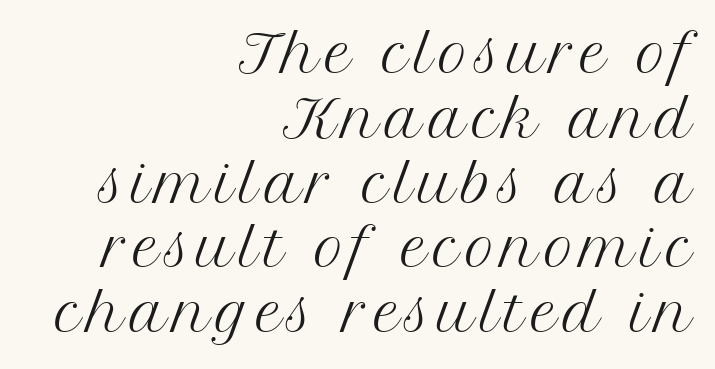
The image shows 51 px regular-weight type; set right-aligned, normal line spacing (1.27x), not underlined; medium stroke contrast and a medium x-height.
